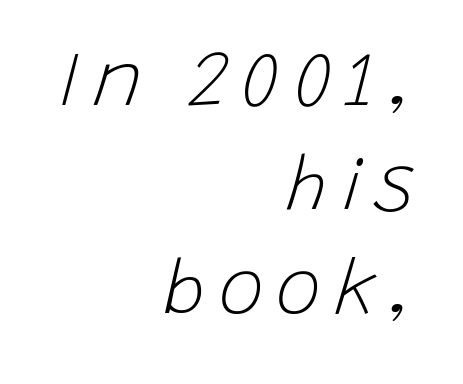
Q: Is the text bold? A: No.
Q: Is the text italic (slanted)? A: Yes, it leans right by about 15 degrees.
Q: Is the text underlined? A: No.
Q: How is the paragraph aligned? A: Right-aligned.
Q: Is the spacing between lines tight, normal or loose? A: Normal.
Q: Width (condensed, normal, or wide)? A: Normal.
Q: Stroke contrast? A: Low.
Q: x-height? A: Large.
Q: Monospaced? A: No.
